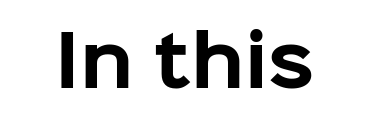
{"serif": "no", "italic": "no", "bold": "yes", "weight": "bold", "width": "normal", "stroke_contrast": "low", "x_height": "medium", "monospaced": "no", "underline": "no", "letter_spacing": "normal", "letter_spacing_em": 0.0, "glyph_px": 68}
